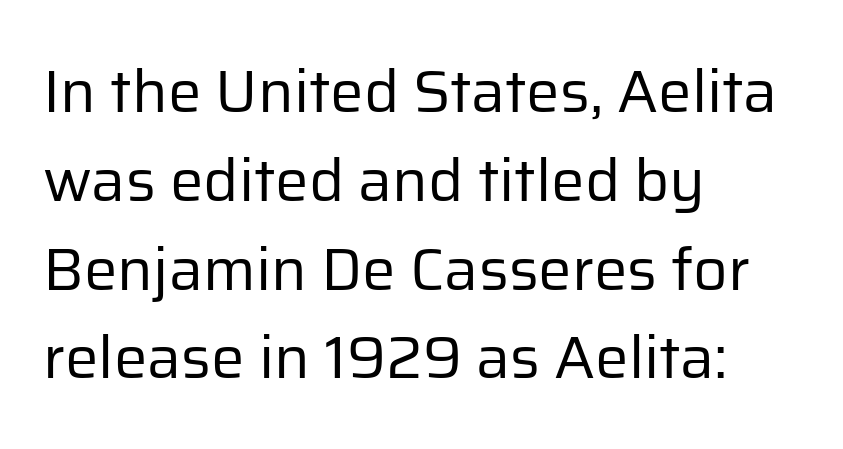
Do the letters lean? They stand straight. Plain, unruled lines of type. Compared with typical paragraphs, the rows here are spaced about the same. The letterforms sit shoulder to shoulder at normal distance.
